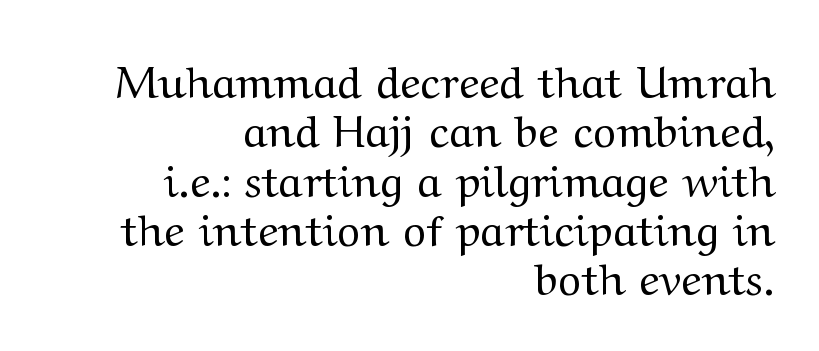
Q: Is the text bold? A: No.
Q: Is the text italic (slanted)? A: No, it is upright.
Q: Is the typeface a serif or a sans-serif typeface? A: Serif.
Q: Is the text underlined? A: No.
Q: How is the paragraph aligned? A: Right-aligned.
Q: Is the spacing between letters normal or unusually wide? A: Normal.
Q: Is the spacing between lines tight, normal or loose? A: Tight.
Q: Width (condensed, normal, or wide)? A: Wide.
Q: Stroke contrast? A: Medium.
Q: x-height? A: Medium.
Q: Monospaced? A: No.
